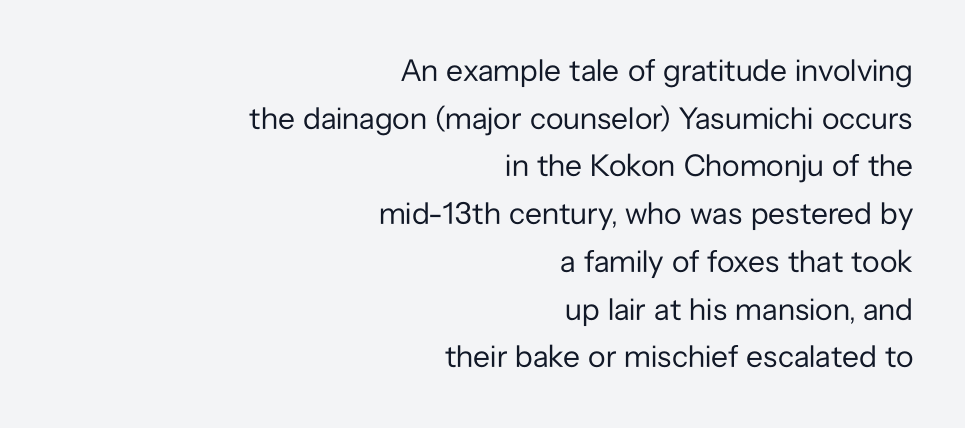
{"serif": "no", "italic": "no", "bold": "no", "weight": "regular", "width": "normal", "stroke_contrast": "low", "x_height": "medium", "monospaced": "no", "underline": "no", "align": "right", "line_spacing": "normal", "line_spacing_ratio": 1.54, "letter_spacing": "normal", "letter_spacing_em": 0.0, "glyph_px": 31}
